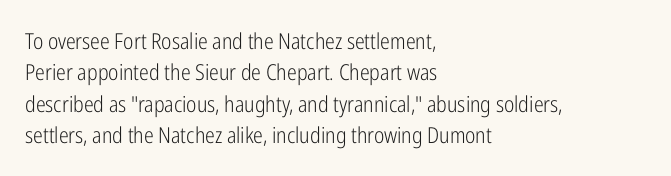
Q: Is the text bold? A: No.
Q: Is the text italic (slanted)? A: No, it is upright.
Q: Is the text underlined? A: No.
Q: How is the paragraph aligned? A: Left-aligned.
Q: Is the spacing between letters normal or unusually wide? A: Normal.
Q: Is the spacing between lines tight, normal or loose? A: Normal.
